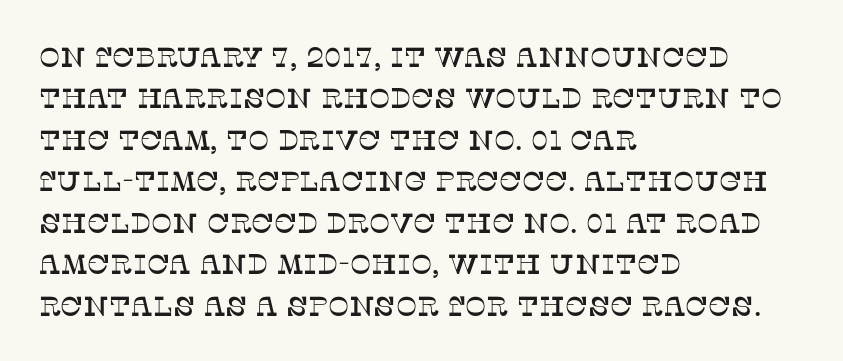
Q: Is the text italic (slanted)? A: No, it is upright.
Q: Is the typeface a serif or a sans-serif typeface? A: Serif.
Q: Is the text underlined? A: No.
Q: How is the paragraph aligned? A: Left-aligned.
Q: Is the spacing between letters normal or unusually wide? A: Normal.
Q: Is the spacing between lines tight, normal or loose? A: Normal.
Q: Width (condensed, normal, or wide)? A: Normal.
Q: Stroke contrast? A: Low.
Q: x-height? A: Large.
Q: Monospaced? A: No.
